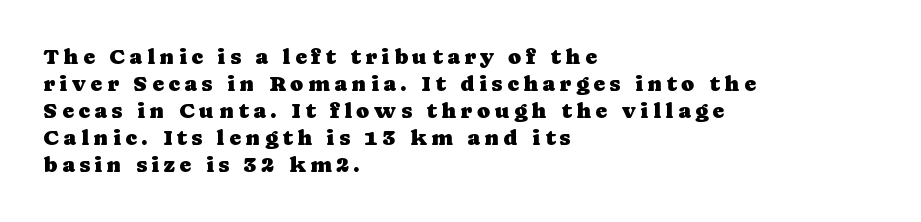
The axis of the letterforms is exactly vertical. The letterforms stand isolated, each surrounded by extra space. Casual observation: everything's shoved over to the left. The zone under the glyphs is completely vacant.
